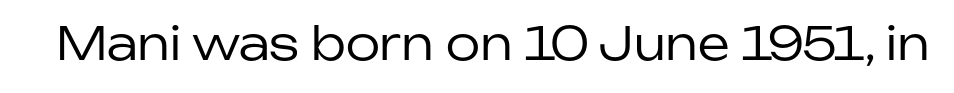
The image shows 45 px regular-weight sans-serif type, upright; set normal letter spacing, not underlined; low stroke contrast and a medium x-height.
